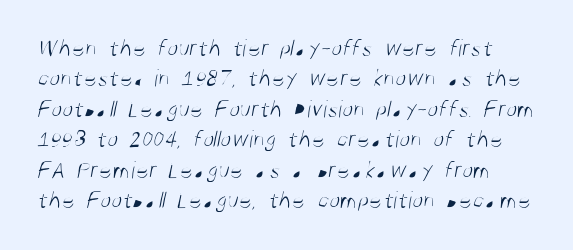
{"bold": "no", "underline": "no", "line_spacing_ratio": 1.22, "letter_spacing": "normal", "letter_spacing_em": 0.0, "glyph_px": 25}
